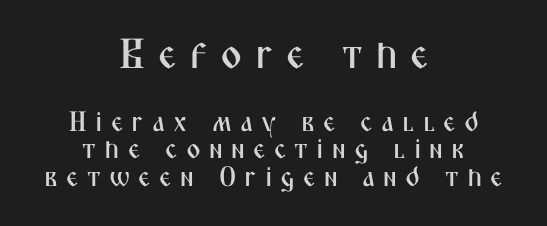
The image shows 42 px condensed sans-serif type, upright; set centered, tight line spacing (0.97x), unusually wide letter spacing (+0.29 em), not underlined; the first (top) block is 1.5x larger; medium stroke contrast and a medium x-height.
